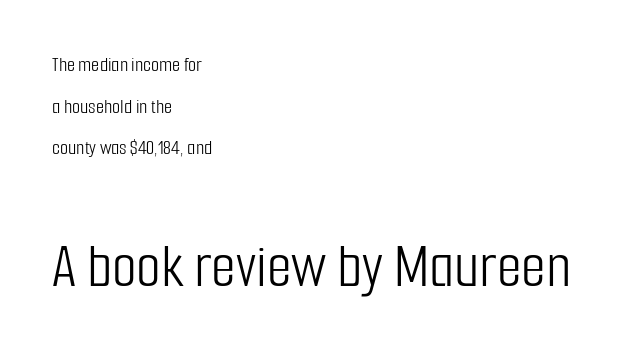
Q: Is the text bold? A: No.
Q: Is the text italic (slanted)? A: No, it is upright.
Q: Is the typeface a serif or a sans-serif typeface? A: Sans-serif.
Q: Is the text underlined? A: No.
Q: How is the paragraph aligned? A: Left-aligned.
Q: Is the spacing between letters normal or unusually wide? A: Normal.
Q: Is the spacing between lines tight, normal or loose? A: Loose.
Q: Which block of text is set in a larger size, the first (top) or the second (bottom)? A: The second (bottom) one.
Q: Width (condensed, normal, or wide)? A: Condensed.
Q: Stroke contrast? A: Low.
Q: x-height? A: Medium.
Q: Monospaced? A: No.
